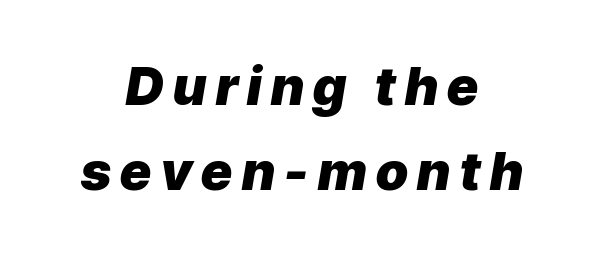
The image shows 53 px heavy type, italic (leaning right); set centered, normal line spacing (1.6x), not underlined; low stroke contrast and a medium x-height.
